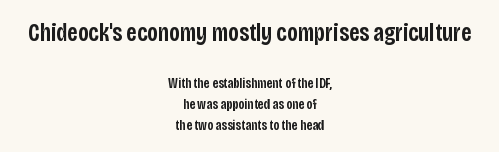
{"italic": "no", "bold": "semi", "underline": "no", "align": "center", "line_spacing": "normal", "line_spacing_ratio": 1.5, "letter_spacing": "normal", "letter_spacing_em": 0.0, "larger_block": "first", "size_ratio": 1.79, "glyph_px": 25}
